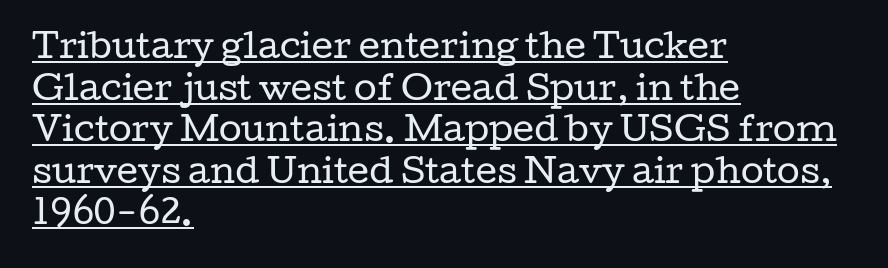
This sample has the flowing, uneven cadence of proportional lettering. Summary of vertical rhythm: regular, with standard interline spacing. Tracking value appears to be zero — textbook default spacing. Caption: multi-line text, flush left, ragged right. To sum up the face: it has serifs. A baseline rule has been typeset under these characters.
